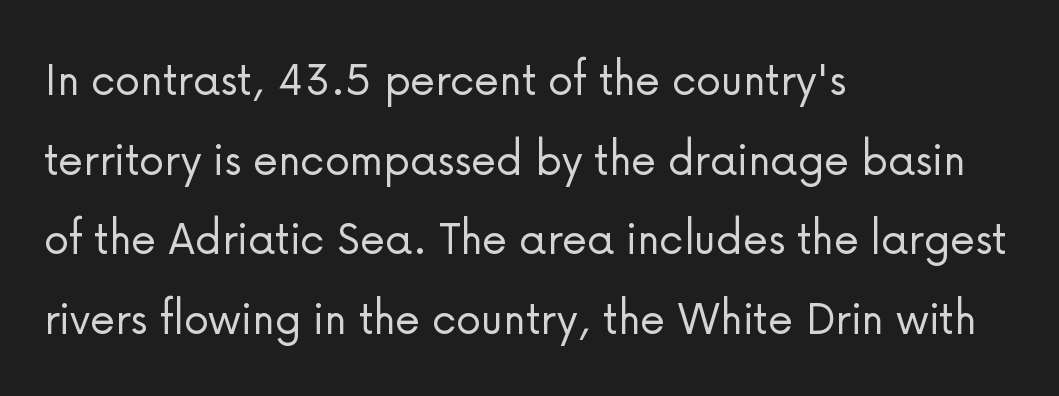
Stems and bowls with no extra thickness — not bold. Serifs: no, the terminals of the letterforms are clean. Posture: vertical. Varying glyph widths throughout — classic text-font behaviour. Each row of text sits above clean, open space. The lines in this sample share a left origin and differ only in where they stop.
